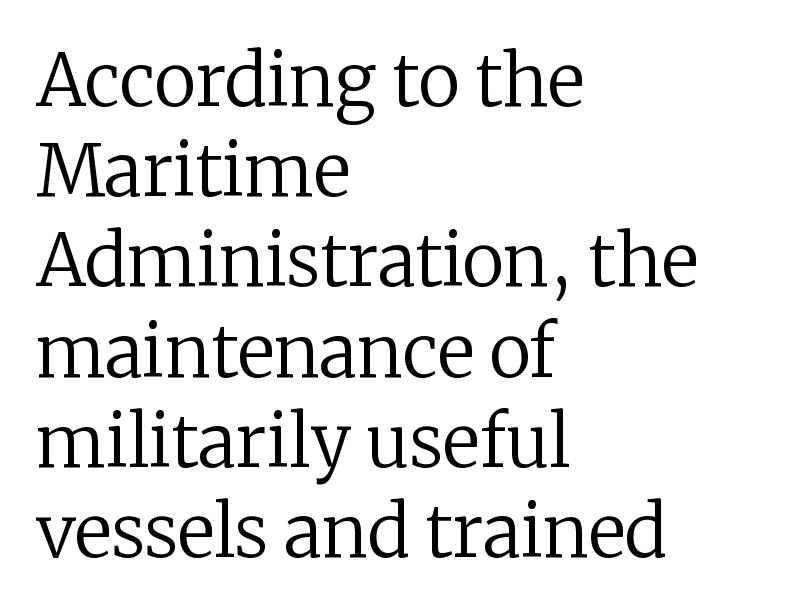
Each new line begins a customary step beneath the previous one. Words float on clear page, feet unadorned. Character widths vary here, with narrow letters taking less room than wide ones. Every stem runs plumb, perpendicular to the baseline. Compared with a centered layout, this one pins lines to the left instead.
